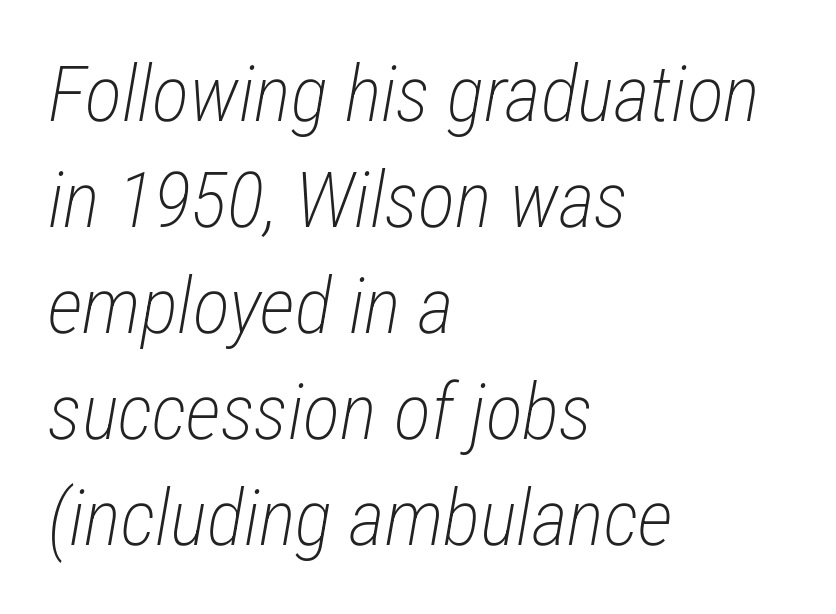
The image shows 78 px light, condensed type, italic (leaning right); set left-aligned, normal line spacing (1.36x), normal letter spacing, not underlined; low stroke contrast and a medium x-height.
